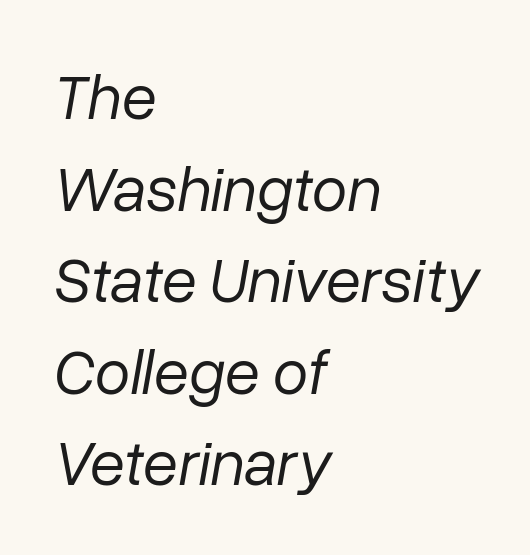
Q: Is the text bold? A: No.
Q: Is the text italic (slanted)? A: Yes, it leans right by about 10 degrees.
Q: Is the text underlined? A: No.
Q: How is the paragraph aligned? A: Left-aligned.
Q: Is the spacing between letters normal or unusually wide? A: Normal.
Q: Is the spacing between lines tight, normal or loose? A: Normal.
Q: Width (condensed, normal, or wide)? A: Normal.
Q: Stroke contrast? A: Low.
Q: x-height? A: Medium.
Q: Monospaced? A: No.
